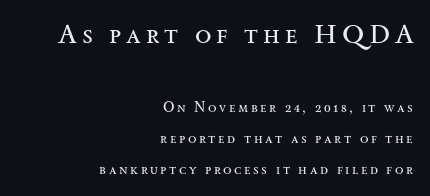
The passage shown stacks its lines with a broad gap. The compositor pushed each line to the right boundary. Top chunk: large. Bottom chunk: small. Underline: absent.
